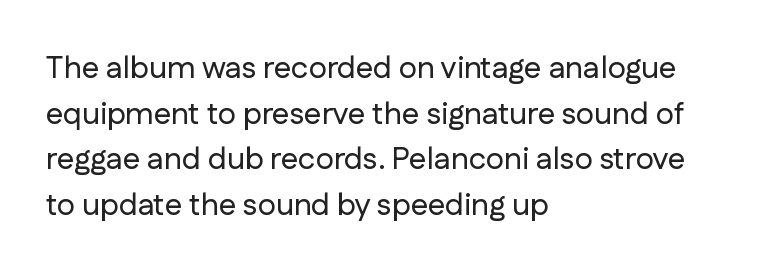
The image shows 31 px sans-serif type, upright; set left-aligned, normal line spacing (1.47x), normal letter spacing, not underlined; low stroke contrast and a medium x-height.
